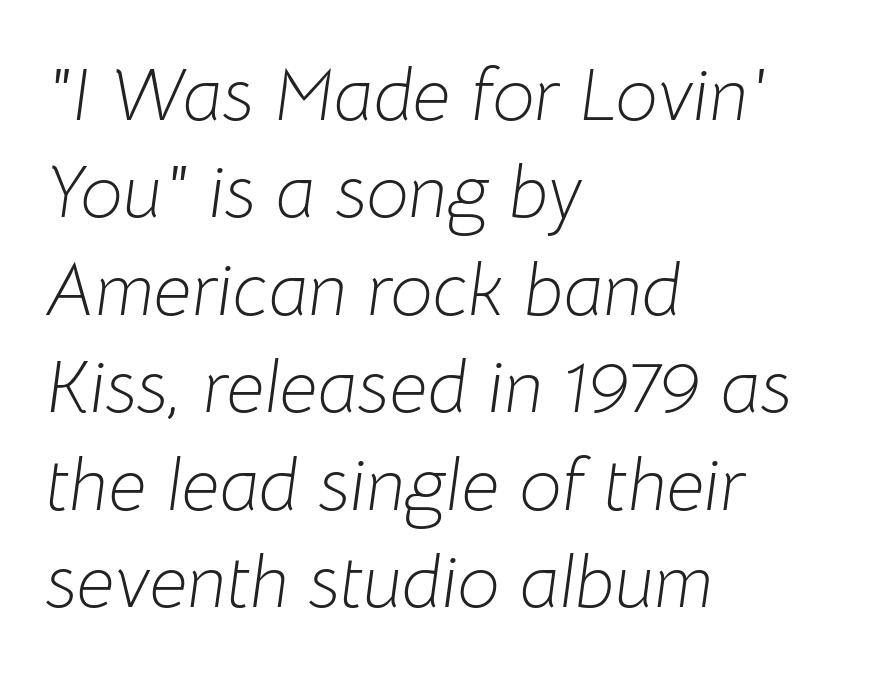
The image shows 75 px light type, italic (leaning right); set left-aligned, normal line spacing (1.3x), normal letter spacing, not underlined; low stroke contrast and a medium x-height.
